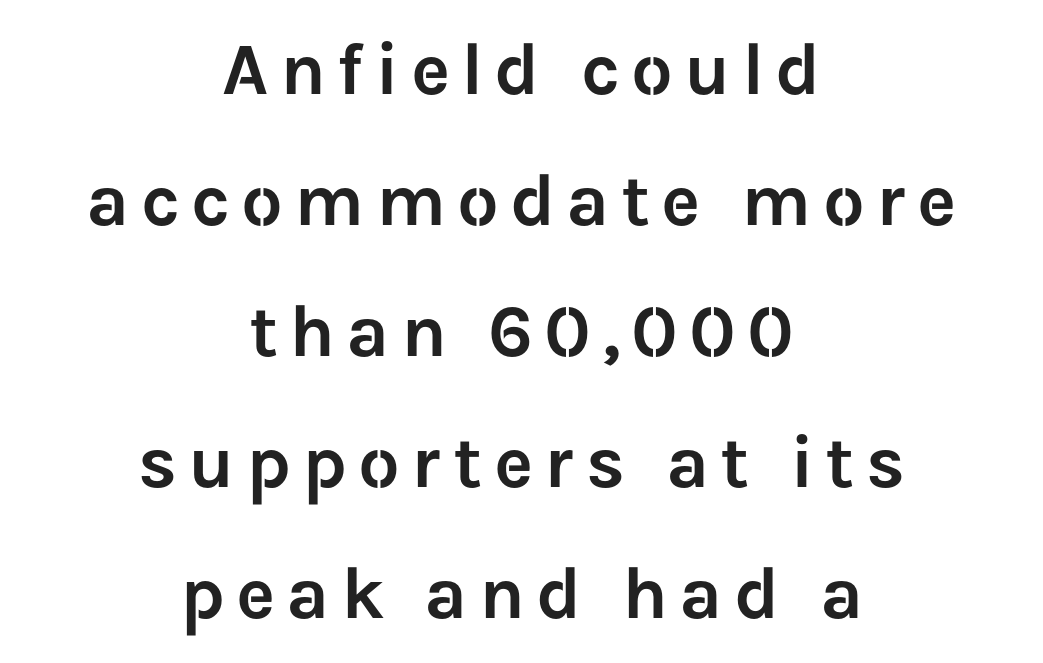
{"serif": "no", "italic": "no", "width": "normal", "stroke_contrast": "low", "x_height": "medium", "monospaced": "no", "underline": "no", "align": "center", "line_spacing_ratio": 1.77, "glyph_px": 74}
